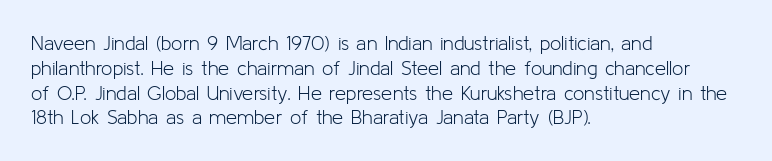
Q: Is the text bold? A: No.
Q: Is the text italic (slanted)? A: No, it is upright.
Q: Is the text underlined? A: No.
Q: How is the paragraph aligned? A: Left-aligned.
Q: Is the spacing between letters normal or unusually wide? A: Normal.
